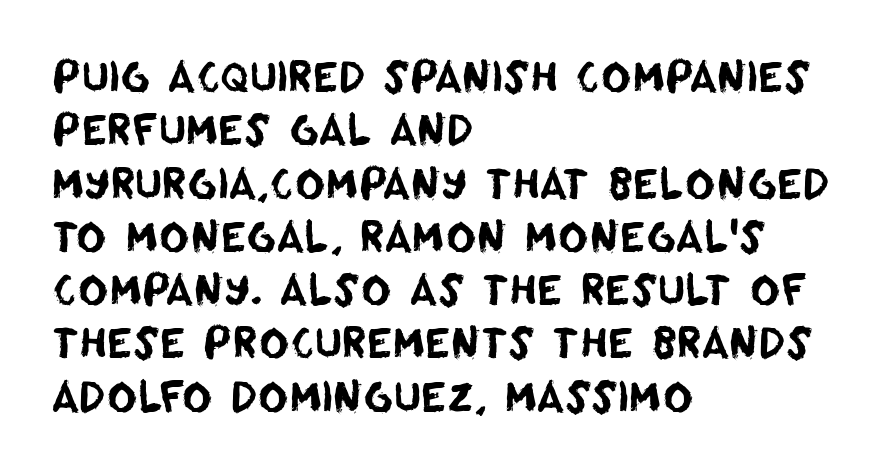
The image shows 41 px sans-serif type; set left-aligned, normal line spacing (1.3x), normal letter spacing, not underlined; low stroke contrast and a large x-height.
